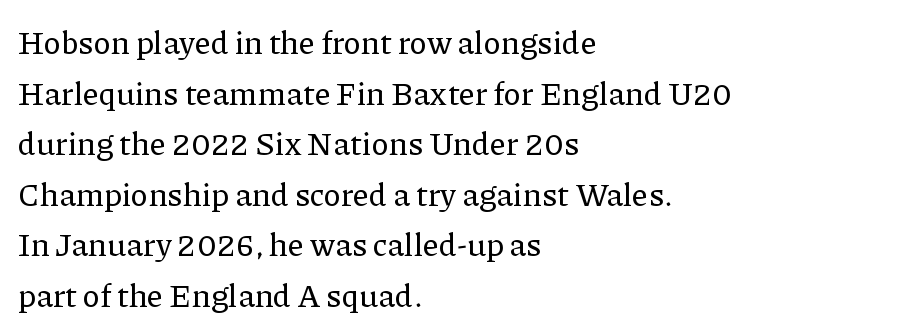
{"serif": "yes", "italic": "no", "width": "normal", "stroke_contrast": "low", "x_height": "medium", "monospaced": "no", "underline": "no", "align": "left", "line_spacing": "normal", "line_spacing_ratio": 1.58, "letter_spacing": "normal", "letter_spacing_em": 0.0, "glyph_px": 32}
